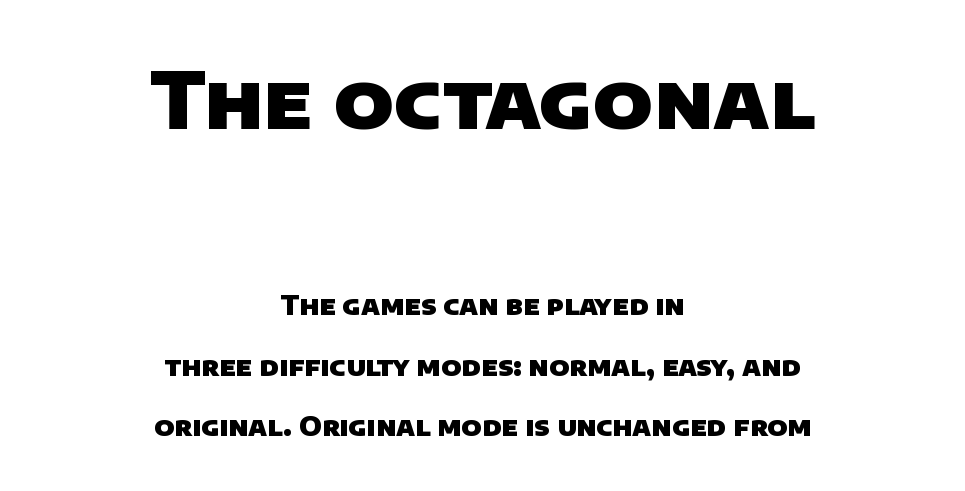
Q: Is the text bold? A: Yes.
Q: Is the typeface a serif or a sans-serif typeface? A: Sans-serif.
Q: Is the text underlined? A: No.
Q: How is the paragraph aligned? A: Centered.
Q: Is the spacing between letters normal or unusually wide? A: Normal.
Q: Is the spacing between lines tight, normal or loose? A: Loose.
Q: Which block of text is set in a larger size, the first (top) or the second (bottom)? A: The first (top) one.
Q: Width (condensed, normal, or wide)? A: Normal.
Q: Stroke contrast? A: Low.
Q: x-height? A: Large.
Q: Monospaced? A: No.
